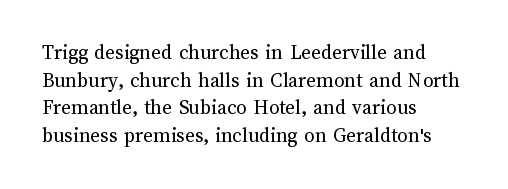
Q: Is the text bold? A: No.
Q: Is the text italic (slanted)? A: No, it is upright.
Q: Is the text underlined? A: No.
Q: How is the paragraph aligned? A: Left-aligned.
Q: Is the spacing between letters normal or unusually wide? A: Normal.
Q: Is the spacing between lines tight, normal or loose? A: Normal.
